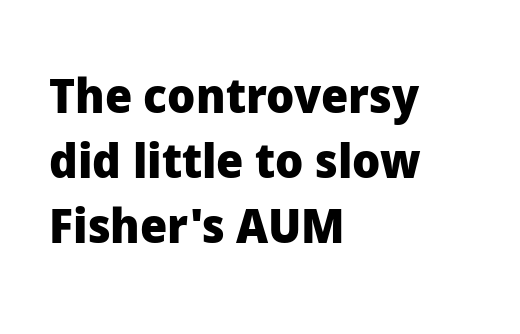
The image shows 48 px heavy sans-serif type, upright; set left-aligned, normal line spacing (1.35x), normal letter spacing, not underlined; low stroke contrast and a medium x-height.
